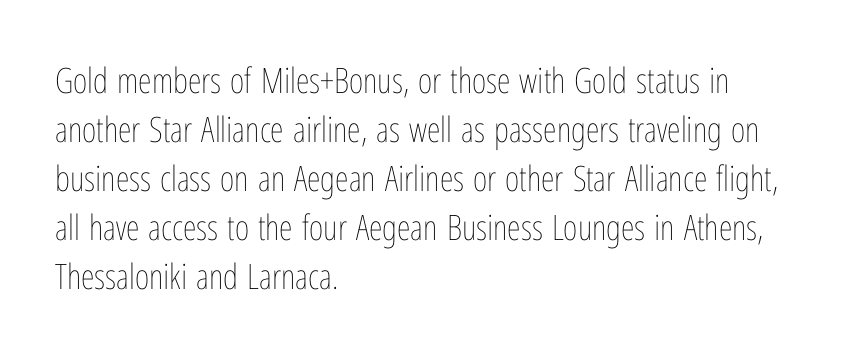
{"italic": "no", "bold": "no", "weight": "thin", "width": "condensed", "stroke_contrast": "low", "x_height": "medium", "monospaced": "no", "underline": "no", "align": "left", "line_spacing": "normal", "line_spacing_ratio": 1.4, "letter_spacing": "normal", "letter_spacing_em": 0.0, "glyph_px": 35}
